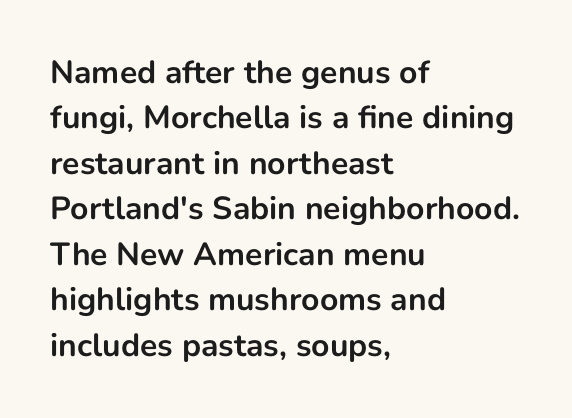
Q: Is the text bold? A: Yes.
Q: Is the text italic (slanted)? A: No, it is upright.
Q: Is the typeface a serif or a sans-serif typeface? A: Sans-serif.
Q: Is the text underlined? A: No.
Q: How is the paragraph aligned? A: Left-aligned.
Q: Is the spacing between letters normal or unusually wide? A: Normal.
Q: Is the spacing between lines tight, normal or loose? A: Normal.
Q: Width (condensed, normal, or wide)? A: Normal.
Q: Stroke contrast? A: Low.
Q: x-height? A: Medium.
Q: Monospaced? A: No.
